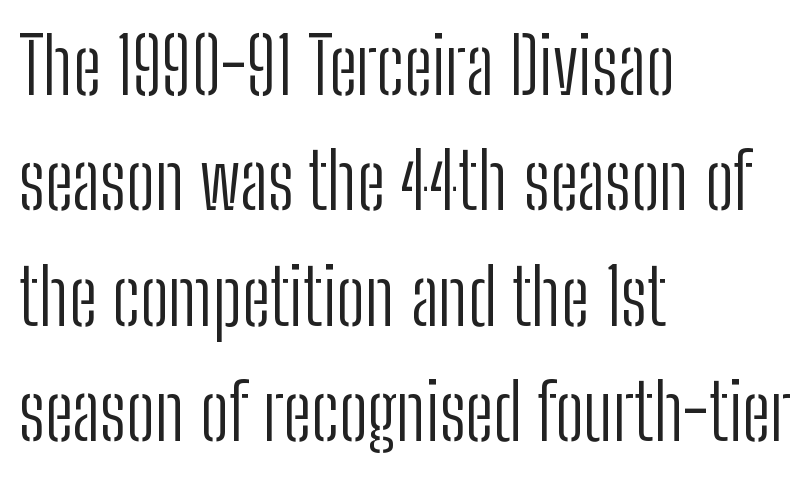
Q: Is the text bold? A: No.
Q: Is the text italic (slanted)? A: No, it is upright.
Q: Is the typeface a serif or a sans-serif typeface? A: Sans-serif.
Q: Is the text underlined? A: No.
Q: How is the paragraph aligned? A: Left-aligned.
Q: Is the spacing between letters normal or unusually wide? A: Normal.
Q: Is the spacing between lines tight, normal or loose? A: Normal.
Q: Width (condensed, normal, or wide)? A: Condensed.
Q: Stroke contrast? A: Low.
Q: x-height? A: Medium.
Q: Monospaced? A: No.
